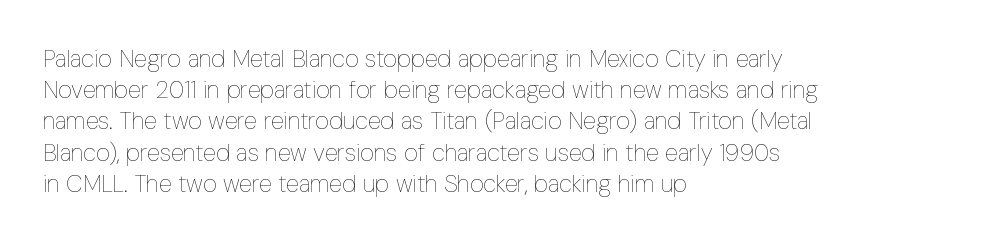
Q: Is the text bold? A: No.
Q: Is the text italic (slanted)? A: No, it is upright.
Q: Is the text underlined? A: No.
Q: How is the paragraph aligned? A: Left-aligned.
Q: Is the spacing between letters normal or unusually wide? A: Normal.
Q: Is the spacing between lines tight, normal or loose? A: Normal.
